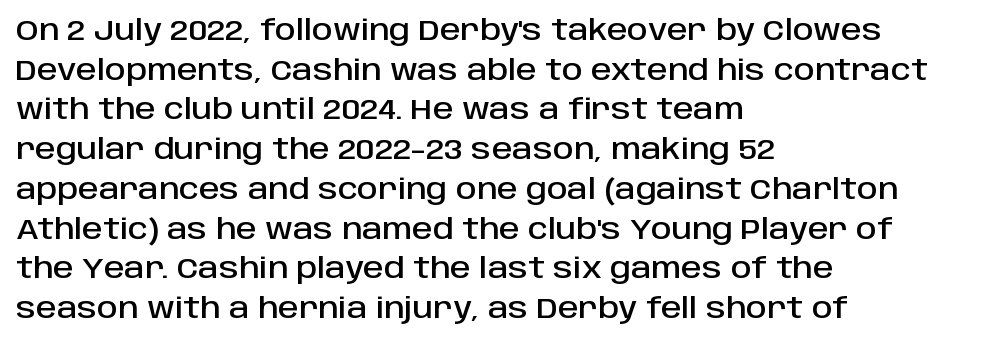
Q: Is the text italic (slanted)? A: No, it is upright.
Q: Is the typeface a serif or a sans-serif typeface? A: Sans-serif.
Q: Is the text underlined? A: No.
Q: How is the paragraph aligned? A: Left-aligned.
Q: Is the spacing between letters normal or unusually wide? A: Normal.
Q: Is the spacing between lines tight, normal or loose? A: Normal.
Q: Width (condensed, normal, or wide)? A: Normal.
Q: Stroke contrast? A: Low.
Q: x-height? A: Large.
Q: Monospaced? A: No.
